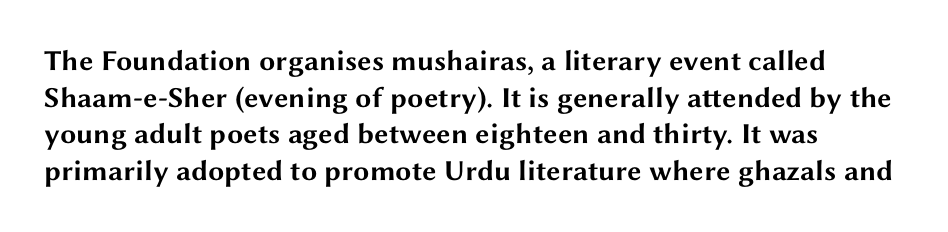
{"serif": "no", "italic": "no", "bold": "yes", "weight": "bold", "width": "wide", "stroke_contrast": "medium", "x_height": "medium", "monospaced": "no", "underline": "no", "line_spacing": "normal", "line_spacing_ratio": 1.26, "letter_spacing": "normal", "letter_spacing_em": 0.0, "glyph_px": 29}
